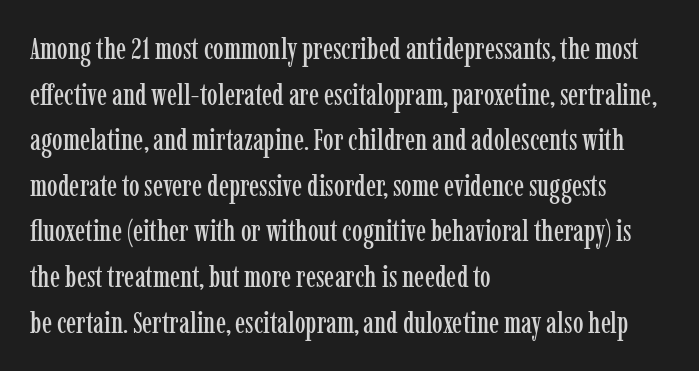
{"serif": "yes", "italic": "no", "width": "condensed", "stroke_contrast": "low", "x_height": "medium", "monospaced": "no", "underline": "no", "align": "left", "line_spacing": "normal", "line_spacing_ratio": 1.52, "letter_spacing": "normal", "letter_spacing_em": 0.0, "glyph_px": 30}
